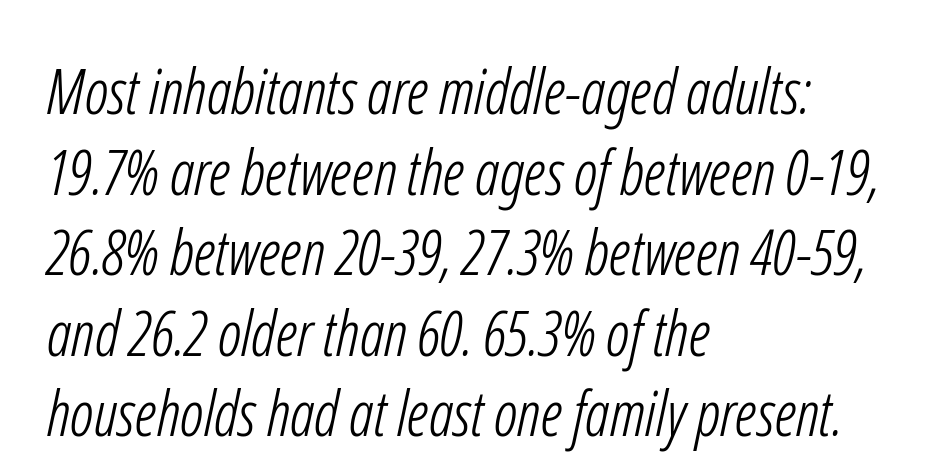
{"serif": "no", "bold": "no", "weight": "light", "width": "condensed", "stroke_contrast": "low", "x_height": "medium", "monospaced": "no", "underline": "no", "align": "left", "line_spacing": "normal", "line_spacing_ratio": 1.3, "letter_spacing": "normal", "letter_spacing_em": 0.0, "glyph_px": 62}
